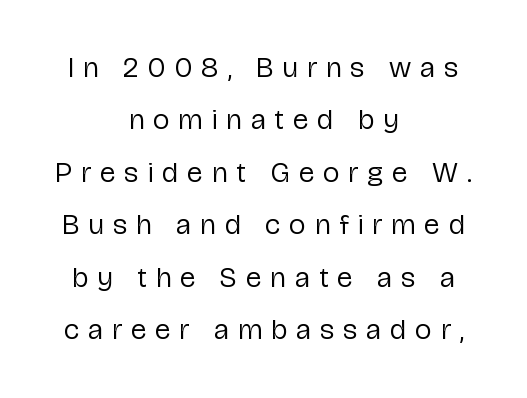
Between one letter and the next there's a generous, obvious gap. If you drew a line through each stem, it would be perfectly vertical. The setting favours the middle, as headings and verse often do. The letters advance in unequal steps, a hallmark of proportional type. These glyphs show unthickened strokes, regular width or finer. The typeface chosen for these lines omits serifs.
